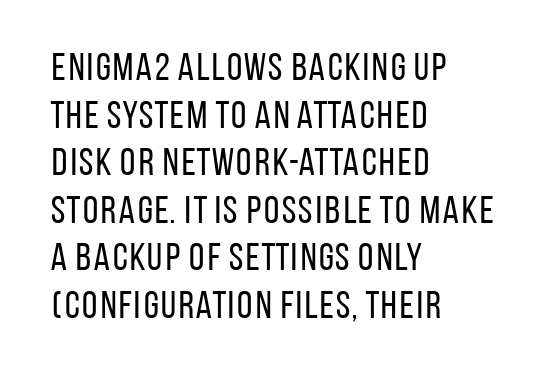
Is this a sans? Yes — the strokes have no serifs. The passage shown is typed in a proportional face where columns would drift. The strokes are not fattened; the text isn't bold. Look at the tracking — it's just the regular setting, nothing added. Does the lettering tilt? It doesn't — this is upright.
